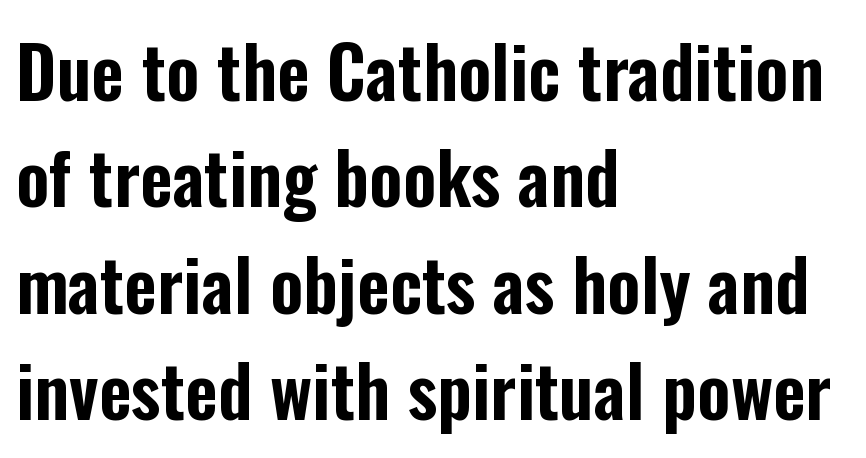
Italic: no, the glyphs are upright roman. Stroke terminals: plain, sans-serif. Has an underline been added? It has not. Normally led — the rows are evenly, conventionally spaced. The letters advance in unequal steps, a hallmark of proportional type. The type is set solid horizontally, with unmodified tracking.
